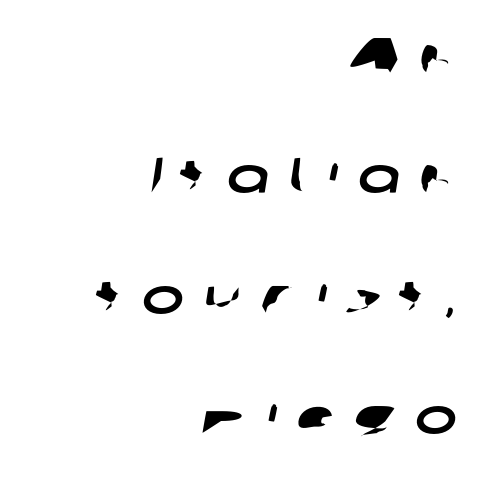
Q: Is the typeface a serif or a sans-serif typeface? A: Sans-serif.
Q: Is the text underlined? A: No.
Q: How is the paragraph aligned? A: Right-aligned.
Q: Is the spacing between letters normal or unusually wide? A: Unusually wide.
Q: Is the spacing between lines tight, normal or loose? A: Loose.
Q: Width (condensed, normal, or wide)? A: Wide.
Q: Stroke contrast? A: Low.
Q: x-height? A: Medium.
Q: Monospaced? A: No.
